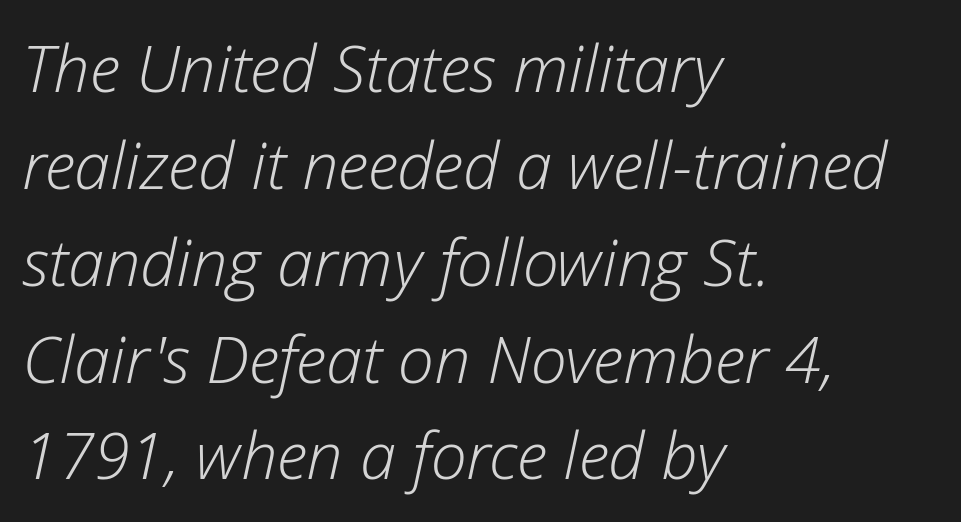
Left-aligned paragraph, ragged on the right. You could call the tracking neutral — neither tight nor loose. There's an unmistakable incline to the writing here. The rendering uses a moderate line-height, typical for paragraphs. Just letters on the line, the space beneath them empty. Caption: face not bold, strokes unweighted.
